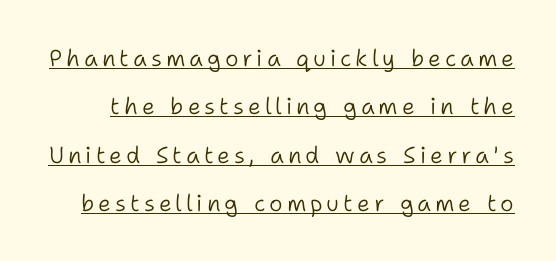
Q: Is the text bold? A: No.
Q: Is the text italic (slanted)? A: No, it is upright.
Q: Is the text underlined? A: Yes.
Q: Is the spacing between lines tight, normal or loose? A: Loose.
